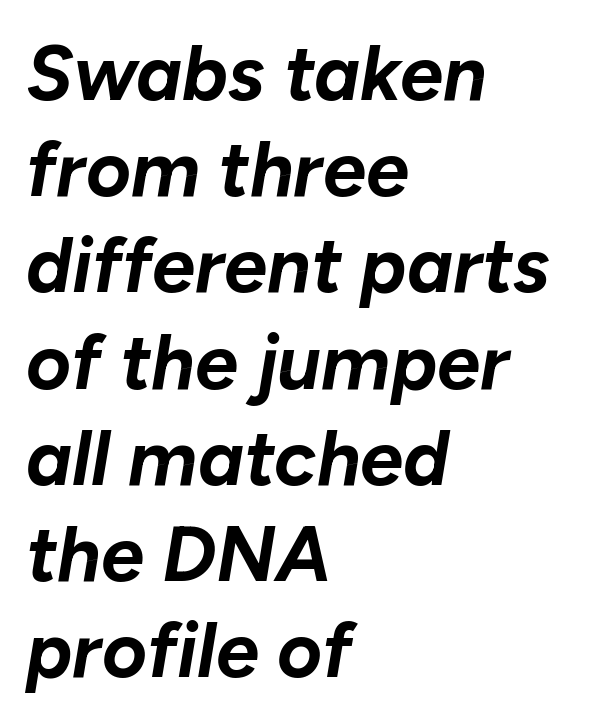
Q: Is the text bold? A: Yes.
Q: Is the text italic (slanted)? A: Yes, it leans right by about 10 degrees.
Q: Is the text underlined? A: No.
Q: How is the paragraph aligned? A: Left-aligned.
Q: Is the spacing between letters normal or unusually wide? A: Normal.
Q: Is the spacing between lines tight, normal or loose? A: Normal.
Q: Width (condensed, normal, or wide)? A: Normal.
Q: Stroke contrast? A: Low.
Q: x-height? A: Medium.
Q: Monospaced? A: No.
